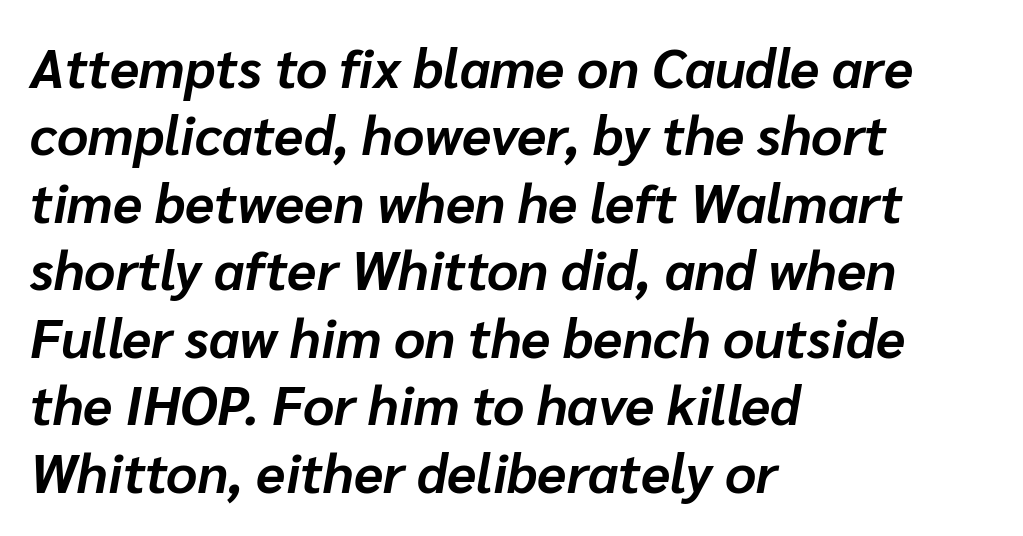
{"italic": "yes", "lean": "right", "slant_degrees": 10, "bold": "yes", "weight": "bold", "width": "normal", "stroke_contrast": "low", "x_height": "medium", "monospaced": "no", "underline": "no", "align": "left", "line_spacing": "normal", "line_spacing_ratio": 1.25, "letter_spacing": "normal", "letter_spacing_em": 0.0, "glyph_px": 54}
